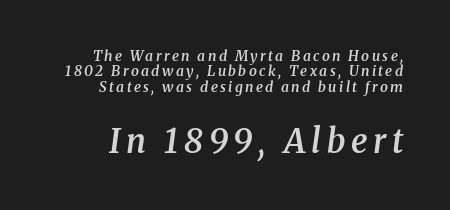
The image shows 33 px semibold serif type, italic (leaning right); set tight line spacing (1.1x), not underlined; the second (bottom) block is 2.36x larger; medium stroke contrast and a medium x-height.
